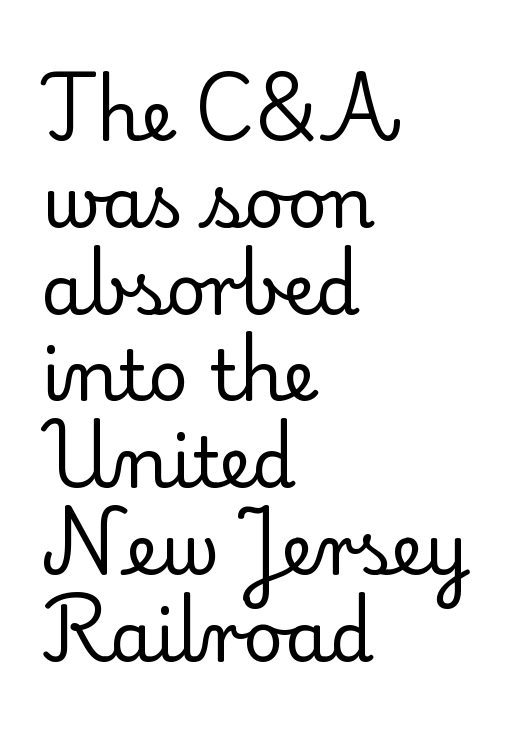
{"serif": "yes", "italic": "no", "bold": "no", "weight": "regular", "width": "normal", "stroke_contrast": "low", "x_height": "small", "monospaced": "no", "underline": "no", "align": "left", "line_spacing_ratio": 1.24, "letter_spacing": "normal", "letter_spacing_em": 0.0, "glyph_px": 70}
